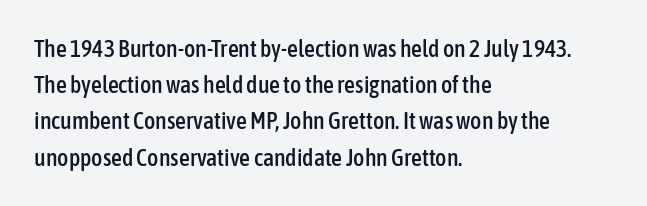
Q: Is the text italic (slanted)? A: No, it is upright.
Q: Is the text underlined? A: No.
Q: How is the paragraph aligned? A: Left-aligned.
Q: Is the spacing between letters normal or unusually wide? A: Normal.
Q: Is the spacing between lines tight, normal or loose? A: Normal.
